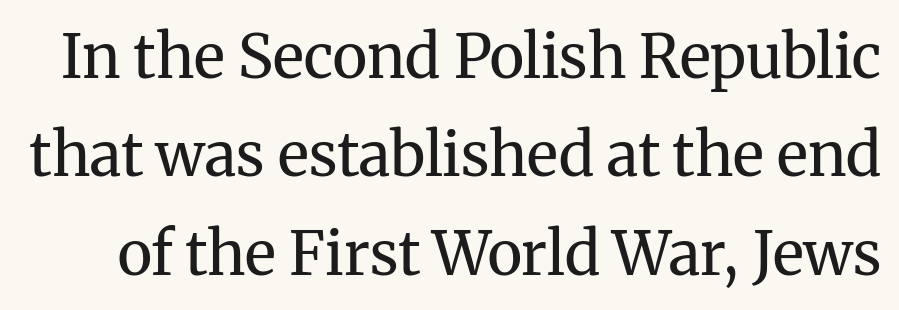
Q: Is the text bold? A: No.
Q: Is the text italic (slanted)? A: No, it is upright.
Q: Is the typeface a serif or a sans-serif typeface? A: Serif.
Q: Is the text underlined? A: No.
Q: Is the spacing between letters normal or unusually wide? A: Normal.
Q: Is the spacing between lines tight, normal or loose? A: Normal.
Q: Width (condensed, normal, or wide)? A: Normal.
Q: Stroke contrast? A: Medium.
Q: x-height? A: Medium.
Q: Monospaced? A: No.
